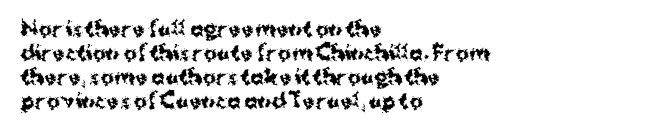
Q: Is the text bold? A: Yes.
Q: Is the text italic (slanted)? A: No, it is upright.
Q: Is the text underlined? A: No.
Q: How is the paragraph aligned? A: Left-aligned.
Q: Is the spacing between letters normal or unusually wide? A: Normal.
